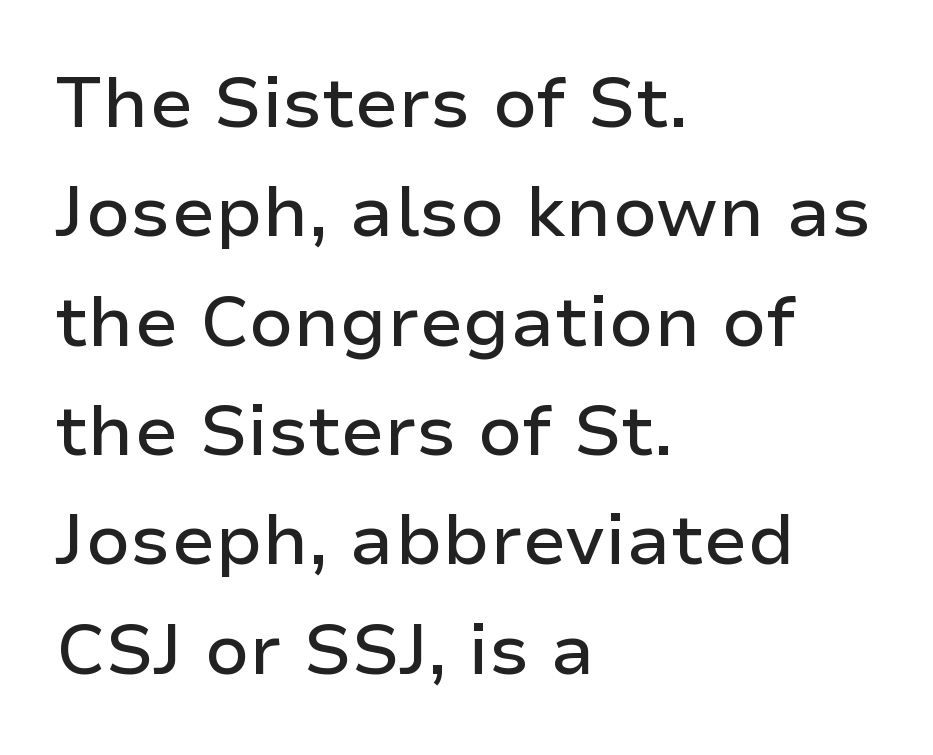
If you measured baseline to baseline, you'd find a middling distance. Beneath every word, the page is bare. The face used here is rendered with its standard letterfit. Which margin do the lines hug? The left one — the right edge is uneven. The face used here is proportionally spaced, like ordinary book or web type.
